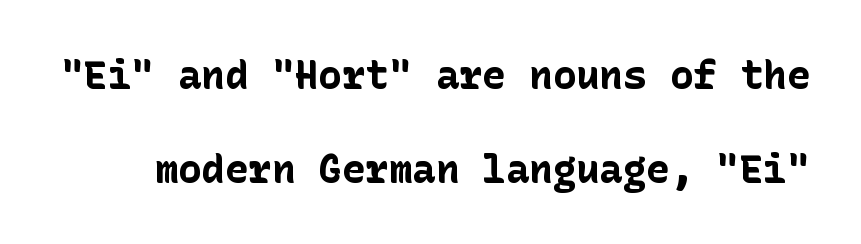
{"serif": "no", "italic": "no", "bold": "yes", "weight": "bold", "width": "normal", "stroke_contrast": "low", "x_height": "medium", "underline": "no", "line_spacing": "loose", "line_spacing_ratio": 2.41, "letter_spacing": "normal", "letter_spacing_em": 0.0, "glyph_px": 39}
